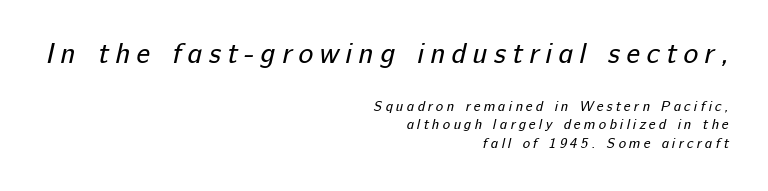
{"serif": "no", "bold": "no", "weight": "regular", "width": "normal", "stroke_contrast": "low", "x_height": "medium", "monospaced": "no", "underline": "no", "align": "right", "line_spacing": "normal", "line_spacing_ratio": 1.31, "letter_spacing": "wide", "letter_spacing_em": 0.23, "larger_block": "first", "size_ratio": 2.0, "glyph_px": 28}
